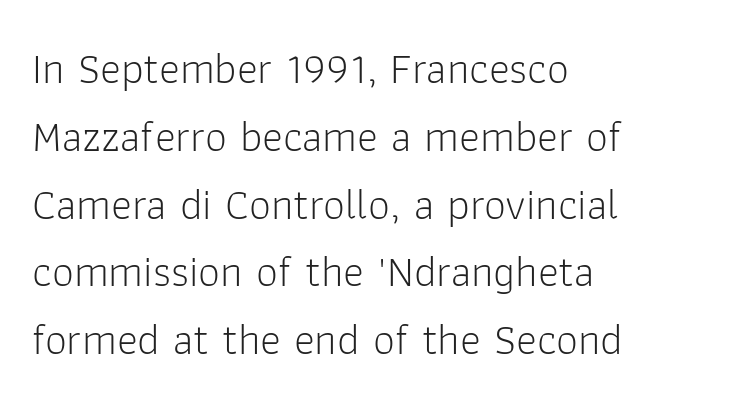
The image shows 44 px light sans-serif type, upright; set left-aligned, normal line spacing (1.54x), normal letter spacing, not underlined; low stroke contrast and a medium x-height.
